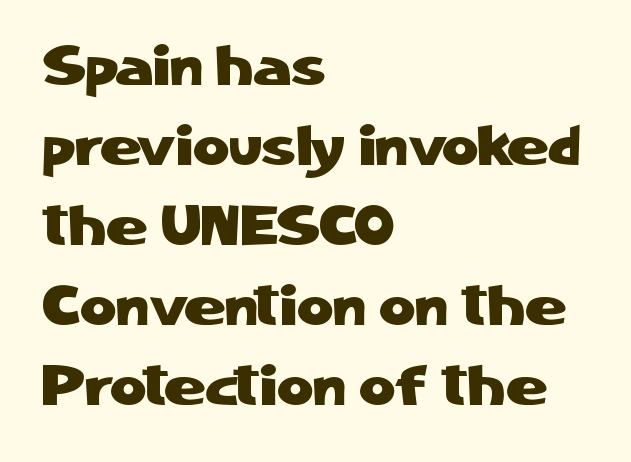
Q: Is the text italic (slanted)? A: No, it is upright.
Q: Is the typeface a serif or a sans-serif typeface? A: Sans-serif.
Q: Is the text underlined? A: No.
Q: How is the paragraph aligned? A: Left-aligned.
Q: Is the spacing between letters normal or unusually wide? A: Normal.
Q: Is the spacing between lines tight, normal or loose? A: Normal.
Q: Width (condensed, normal, or wide)? A: Normal.
Q: Stroke contrast? A: Low.
Q: x-height? A: Medium.
Q: Monospaced? A: No.
